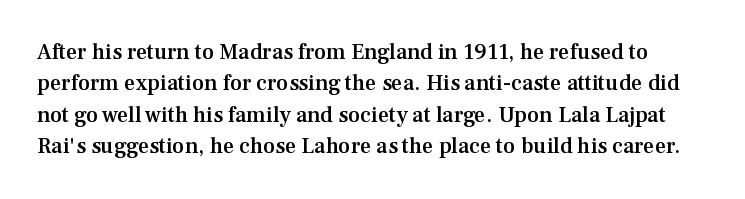
Q: Is the text bold? A: Semi-bold.
Q: Is the text italic (slanted)? A: No, it is upright.
Q: Is the text underlined? A: No.
Q: Is the spacing between letters normal or unusually wide? A: Normal.
Q: Is the spacing between lines tight, normal or loose? A: Normal.
